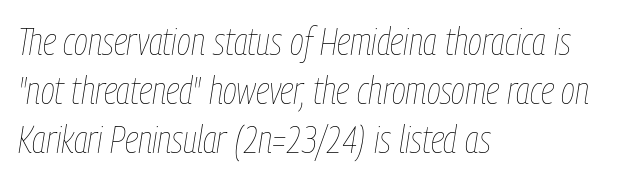
{"italic": "yes", "lean": "right", "slant_degrees": 9, "bold": "no", "weight": "thin", "width": "condensed", "stroke_contrast": "low", "x_height": "medium", "monospaced": "no", "underline": "no", "align": "left", "line_spacing": "normal", "line_spacing_ratio": 1.29, "letter_spacing": "normal", "letter_spacing_em": 0.0, "glyph_px": 38}
